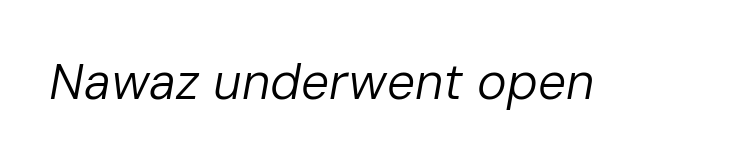
Q: Is the text bold? A: No.
Q: Is the text italic (slanted)? A: Yes, it leans right by about 10 degrees.
Q: Is the text underlined? A: No.
Q: Is the spacing between letters normal or unusually wide? A: Normal.
Q: Width (condensed, normal, or wide)? A: Normal.
Q: Stroke contrast? A: Low.
Q: x-height? A: Medium.
Q: Monospaced? A: No.
